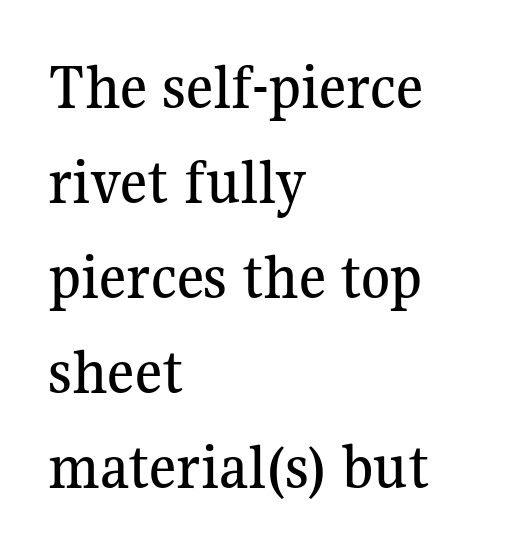
{"serif": "yes", "italic": "no", "width": "normal", "stroke_contrast": "medium", "x_height": "medium", "monospaced": "no", "underline": "no", "align": "left", "line_spacing": "normal", "line_spacing_ratio": 1.44, "letter_spacing": "normal", "letter_spacing_em": 0.0, "glyph_px": 66}
